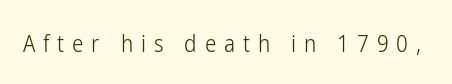
Caption: face not bold, strokes unweighted. This sample uses an upright cut, with every glyph sitting square on the baseline. Any mark beneath the type? The region is blank. This sample uses expanded letter spacing, leaving extra air between glyphs.
